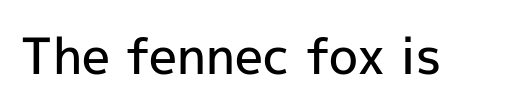
The image shows 50 px semibold sans-serif type, upright; set normal letter spacing, not underlined; a medium x-height.
